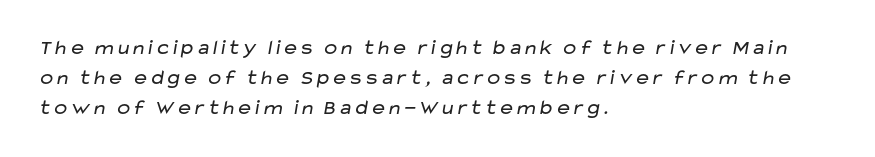
{"bold": "no", "underline": "no", "align": "left", "line_spacing": "normal", "line_spacing_ratio": 1.44, "letter_spacing": "normal", "letter_spacing_em": 0.0, "glyph_px": 21}
